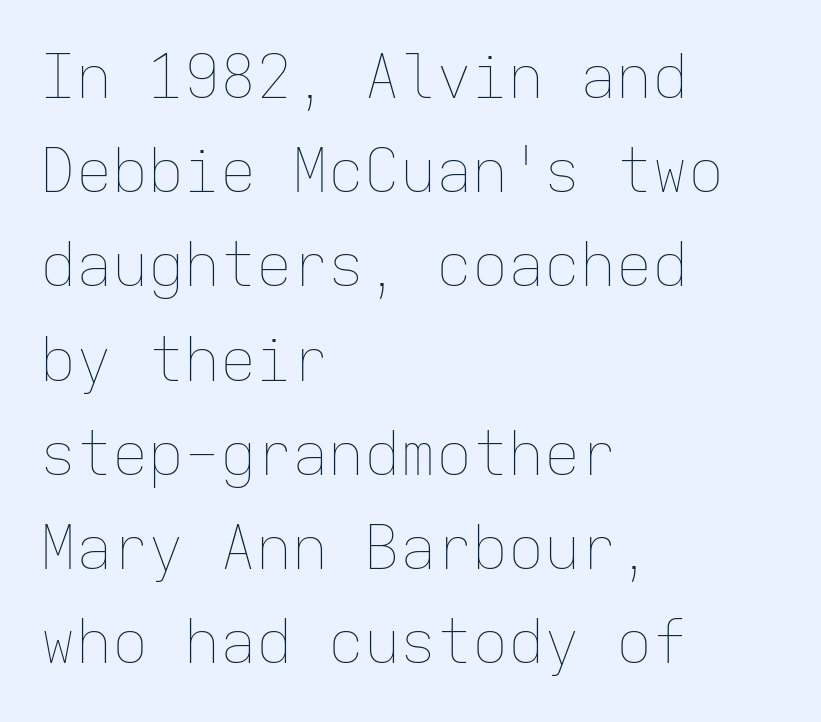
Does extra space separate the letters? No, they use regular spacing. Caption: multi-line text, flush left, ragged right. Words float on clear page, feet unadorned. Style check: upright.
